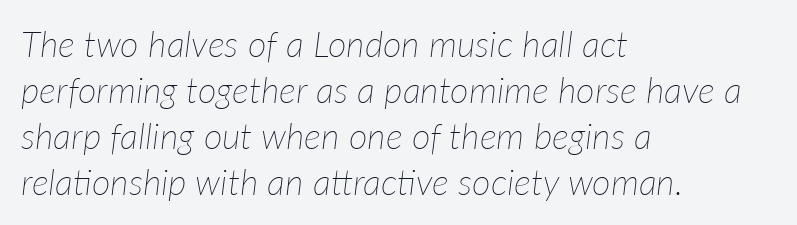
Which margin do the lines hug? The left one — the right edge is uneven. The rendering uses a moderate line-height, typical for paragraphs. Beneath every word, the page is bare. Summary of weight: not heavy and not bold.
